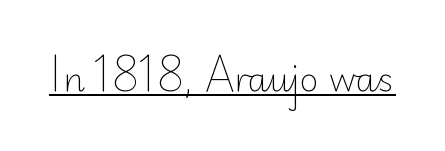
The image shows 33 px light sans-serif type, upright; set normal letter spacing, underlined; low stroke contrast and a small x-height.
